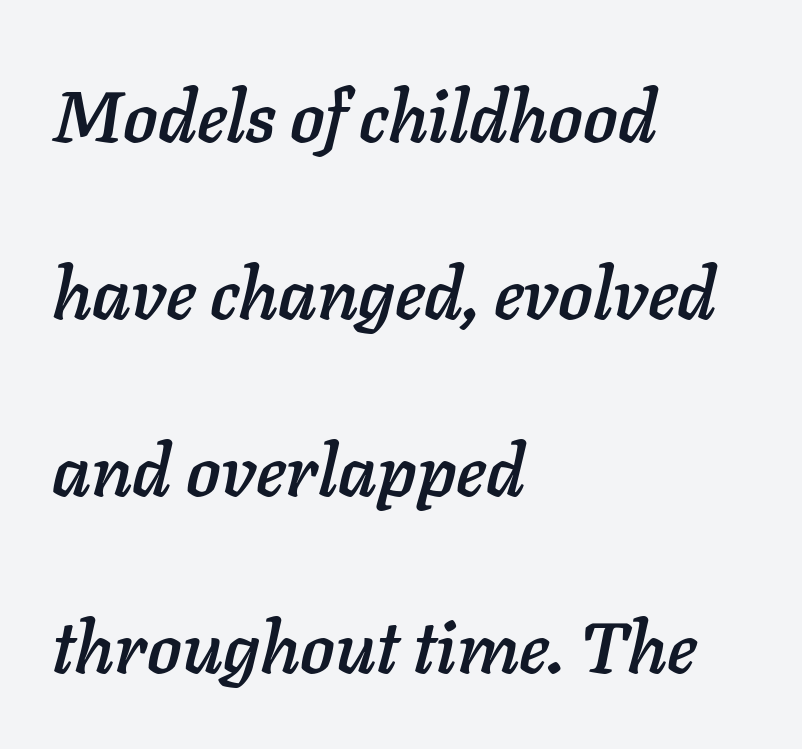
Q: Is the text italic (slanted)? A: Yes, it leans right by about 11 degrees.
Q: Is the text underlined? A: No.
Q: How is the paragraph aligned? A: Left-aligned.
Q: Is the spacing between letters normal or unusually wide? A: Normal.
Q: Is the spacing between lines tight, normal or loose? A: Loose.
Q: Width (condensed, normal, or wide)? A: Normal.
Q: Stroke contrast? A: Low.
Q: x-height? A: Medium.
Q: Monospaced? A: No.
